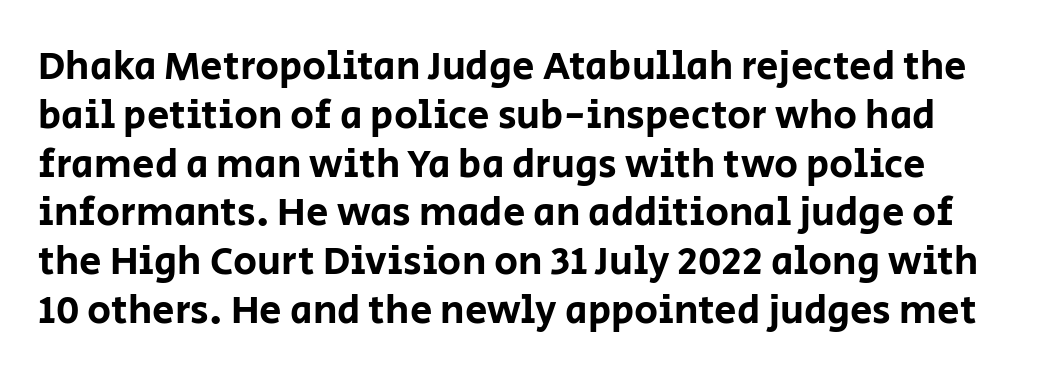
{"serif": "no", "italic": "no", "width": "normal", "stroke_contrast": "low", "x_height": "large", "monospaced": "no", "underline": "no", "line_spacing_ratio": 1.22, "letter_spacing": "normal", "letter_spacing_em": 0.0, "glyph_px": 40}
